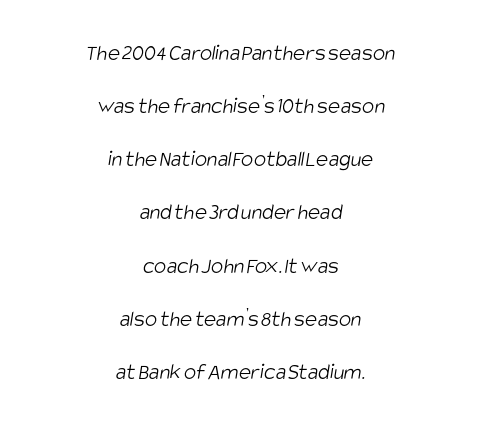
These lines are centered, leaving both edges ragged. Heft: none added — not bold. Summary of vertical rhythm: relaxed, with wide interline spacing. You could call the tracking neutral — neither tight nor loose. Descenders hang freely into open space.
